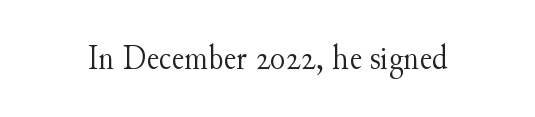
{"serif": "yes", "italic": "no", "bold": "no", "weight": "light", "width": "normal", "stroke_contrast": "medium", "x_height": "small", "monospaced": "no", "underline": "no", "letter_spacing": "normal", "letter_spacing_em": 0.0, "glyph_px": 35}
